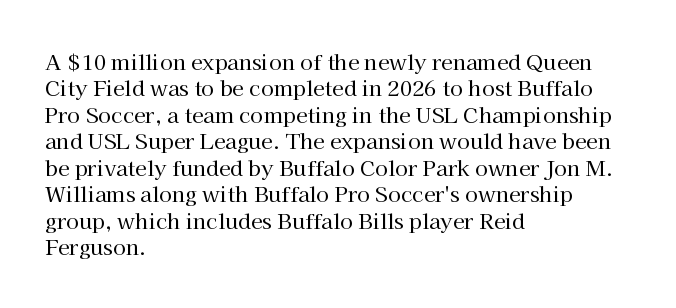
The rendering uses a moderate line-height, typical for paragraphs. Only glyphs here, with clear space below each row. The passage is arranged the way most books set body copy — flush left. Spacing between characters is what you'd get straight out of the box.
